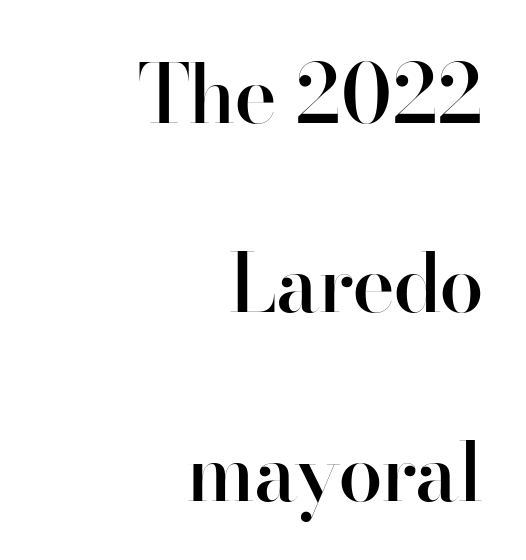
The image shows 80 px semibold sans-serif type, upright; set right-aligned, loose line spacing (2.36x), normal letter spacing, not underlined; high stroke contrast and a small x-height.
